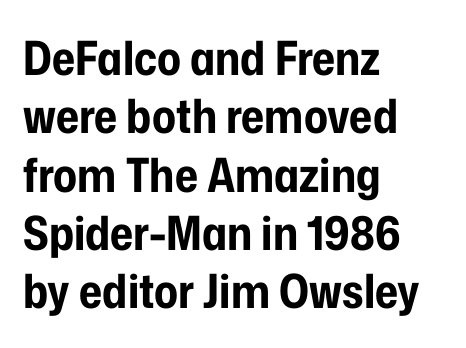
Q: Is the text bold? A: Yes.
Q: Is the text italic (slanted)? A: No, it is upright.
Q: Is the typeface a serif or a sans-serif typeface? A: Sans-serif.
Q: Is the text underlined? A: No.
Q: How is the paragraph aligned? A: Left-aligned.
Q: Is the spacing between letters normal or unusually wide? A: Normal.
Q: Width (condensed, normal, or wide)? A: Condensed.
Q: Stroke contrast? A: Low.
Q: x-height? A: Medium.
Q: Monospaced? A: No.
